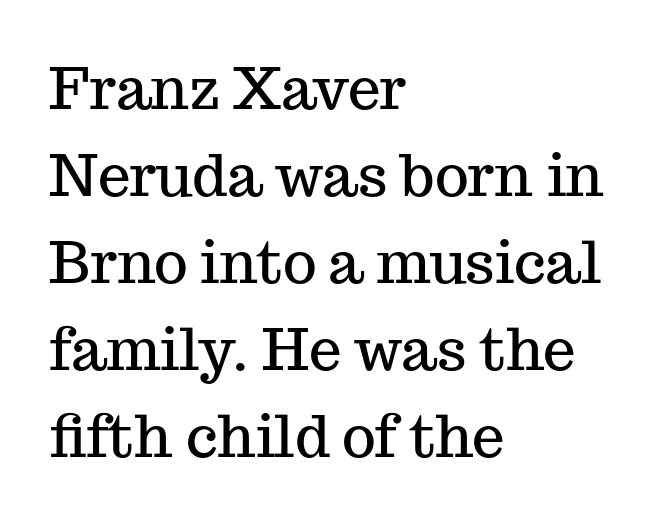
{"serif": "yes", "italic": "no", "width": "normal", "stroke_contrast": "medium", "x_height": "medium", "monospaced": "no", "underline": "no", "align": "left", "line_spacing": "normal", "line_spacing_ratio": 1.5, "letter_spacing": "normal", "letter_spacing_em": 0.0, "glyph_px": 58}
